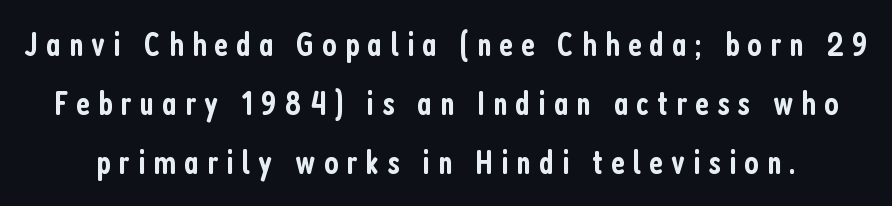
{"serif": "no", "italic": "no", "bold": "semi", "weight": "semibold", "width": "condensed", "stroke_contrast": "low", "x_height": "medium", "monospaced": "no", "underline": "no", "line_spacing_ratio": 1.74, "letter_spacing": "wide", "letter_spacing_em": 0.24, "glyph_px": 34}
